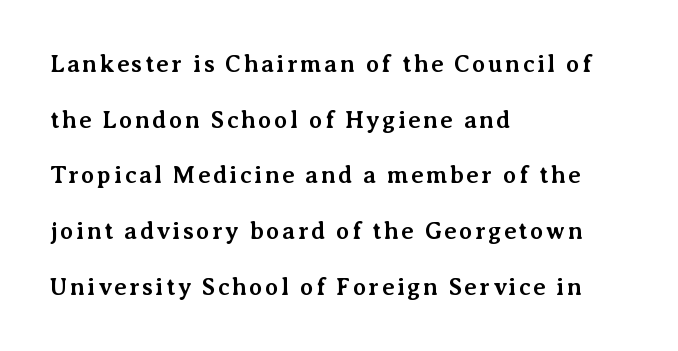
The setting favours the left margin, as ordinary paragraphs usually do. Rendered with straight, roman letterforms. The zone under the glyphs is completely vacant. Heavy, bold letterforms. Compared with typical paragraphs, the rows here are farther apart.
